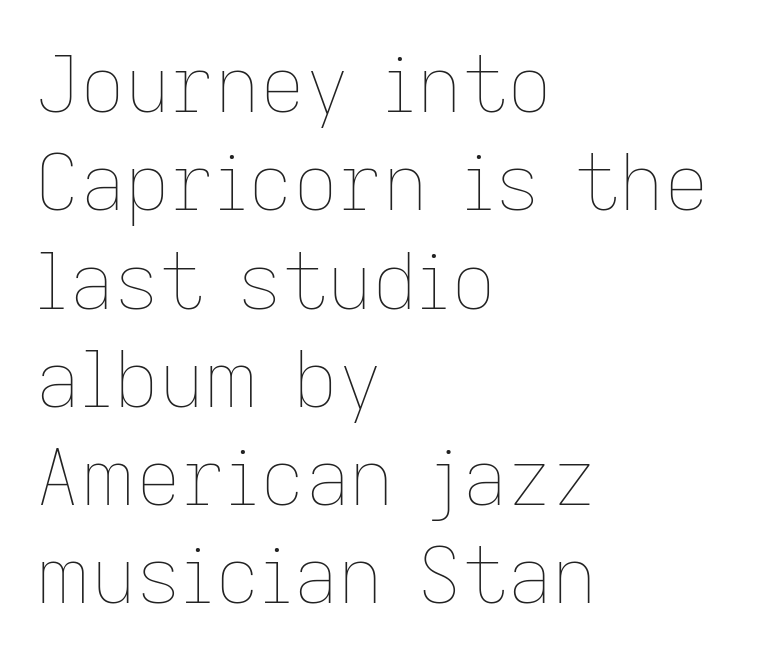
The image shows 78 px thin type, upright; set left-aligned, normal line spacing (1.26x), normal letter spacing, not underlined; low stroke contrast and a medium x-height.
